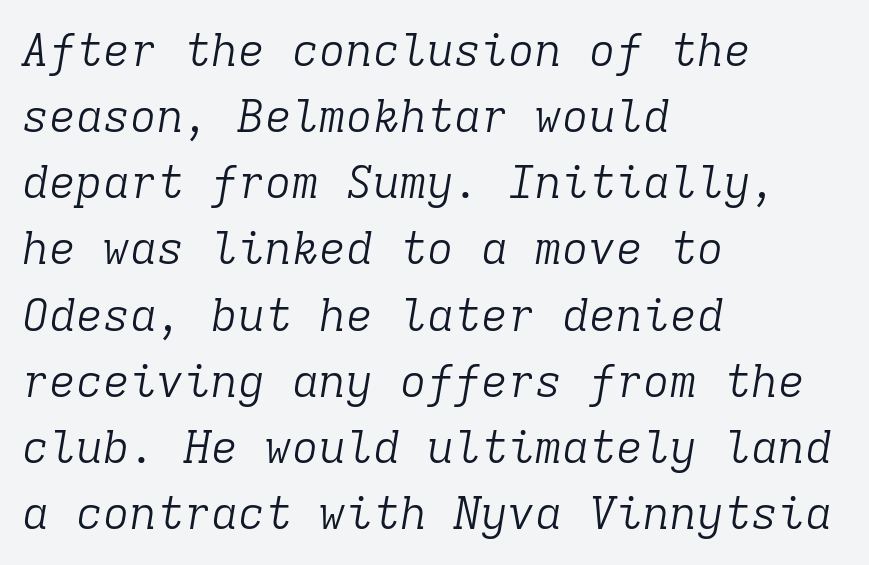
{"serif": "yes", "italic": "yes", "lean": "right", "slant_degrees": 9, "bold": "no", "weight": "light", "width": "normal", "stroke_contrast": "low", "x_height": "medium", "monospaced": "yes", "underline": "no", "align": "left", "line_spacing": "normal", "line_spacing_ratio": 1.47, "letter_spacing": "normal", "letter_spacing_em": 0.0, "glyph_px": 45}
